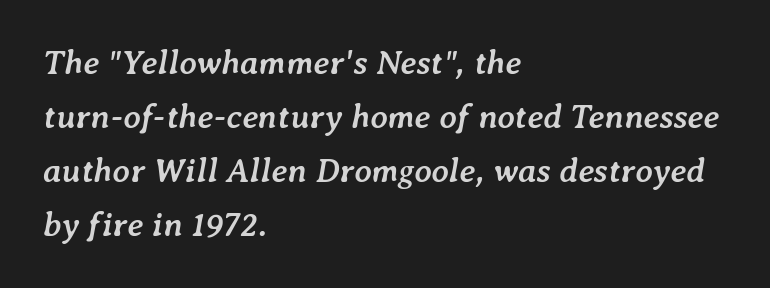
Q: Is the text bold? A: Yes.
Q: Is the text italic (slanted)? A: Yes, it leans right by about 7 degrees.
Q: Is the text underlined? A: No.
Q: How is the paragraph aligned? A: Left-aligned.
Q: Is the spacing between letters normal or unusually wide? A: Normal.
Q: Is the spacing between lines tight, normal or loose? A: Normal.
Q: Width (condensed, normal, or wide)? A: Normal.
Q: Stroke contrast? A: Low.
Q: x-height? A: Medium.
Q: Monospaced? A: No.
